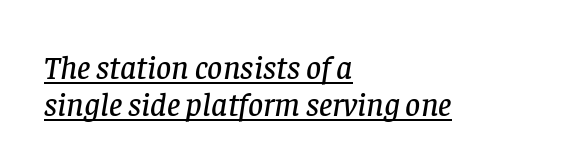
The image shows 33 px serif type, italic (leaning right); set left-aligned, tight line spacing (1.12x), normal letter spacing, underlined; low stroke contrast and a large x-height.
